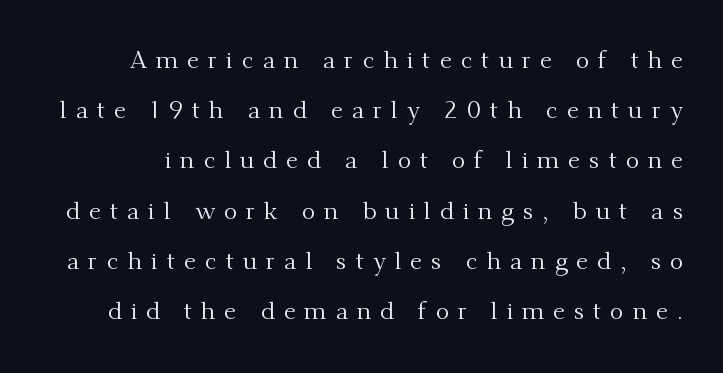
{"italic": "no", "bold": "no", "underline": "no", "line_spacing": "loose", "line_spacing_ratio": 2.01, "letter_spacing": "wide", "letter_spacing_em": 0.36, "glyph_px": 25}
